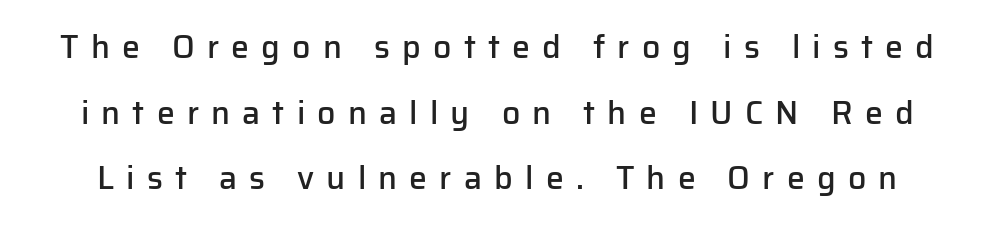
The image shows 32 px semibold sans-serif type, upright; set loose line spacing (2.05x), unusually wide letter spacing (+0.38 em), not underlined; low stroke contrast and a medium x-height.
